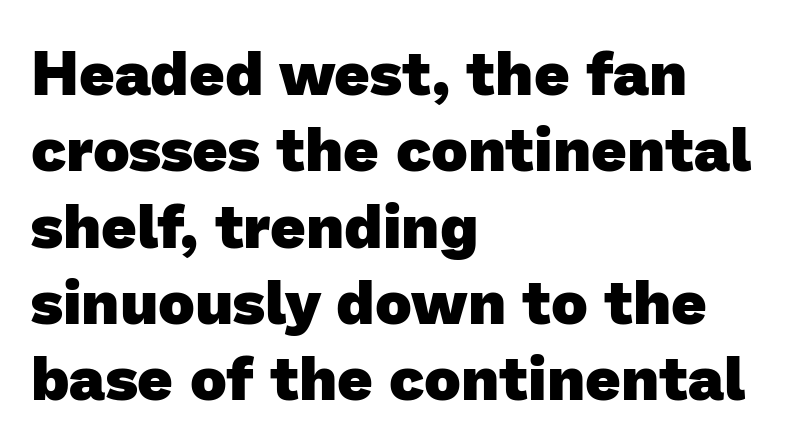
The image shows 62 px heavy sans-serif type; set left-aligned, line spacing 1.23x, normal letter spacing, not underlined; low stroke contrast and a medium x-height.
